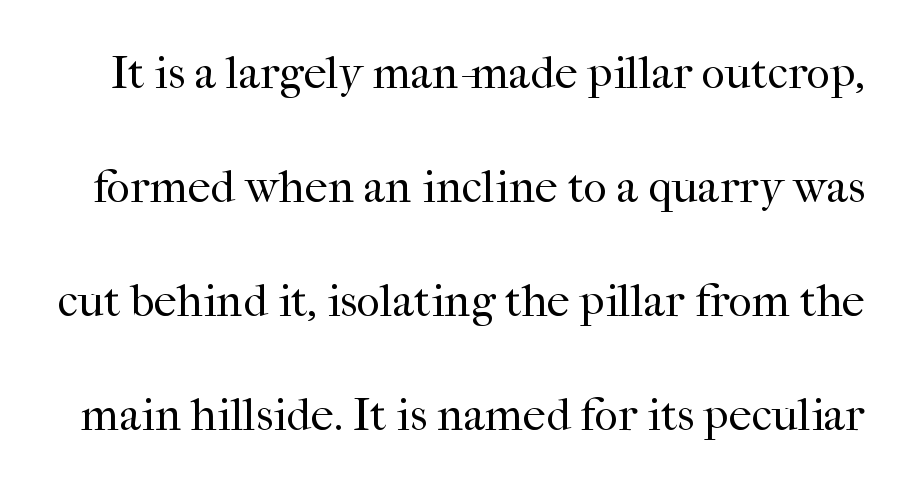
The image shows 46 px regular-weight serif type, upright; set loose line spacing (2.48x), normal letter spacing, not underlined; high stroke contrast and a medium x-height.
